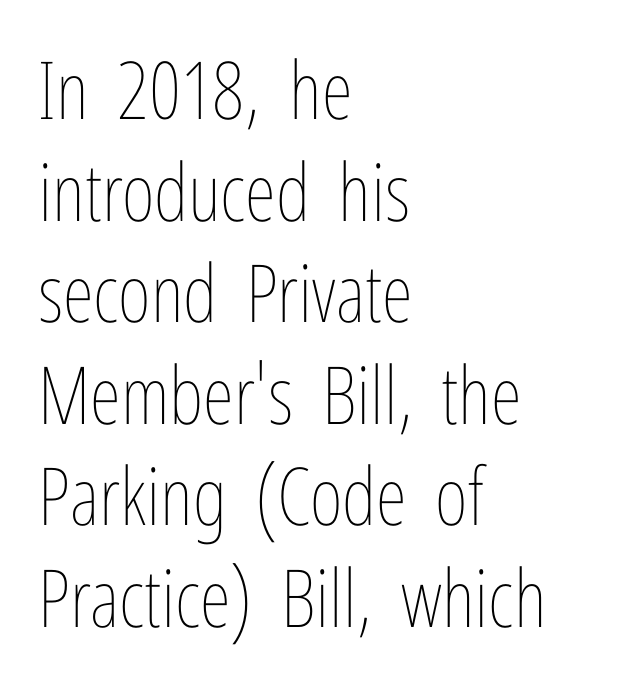
The image shows 80 px thin, condensed type, upright; set left-aligned, normal line spacing (1.27x), normal letter spacing, not underlined; low stroke contrast and a medium x-height.
